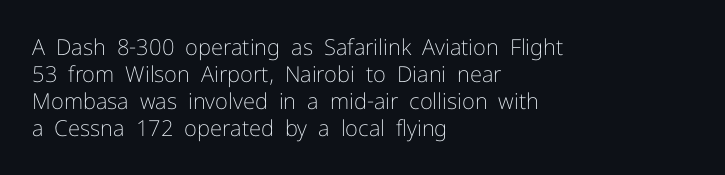
Q: Is the text bold? A: No.
Q: Is the text italic (slanted)? A: No, it is upright.
Q: Is the text underlined? A: No.
Q: How is the paragraph aligned? A: Left-aligned.
Q: Is the spacing between letters normal or unusually wide? A: Normal.
